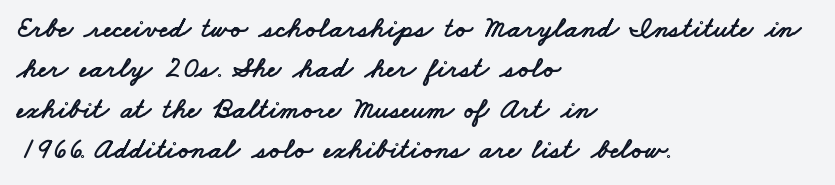
{"serif": "no", "width": "wide", "stroke_contrast": "low", "x_height": "small", "monospaced": "no", "underline": "no", "align": "left", "line_spacing": "normal", "line_spacing_ratio": 1.39, "letter_spacing": "normal", "letter_spacing_em": 0.0, "glyph_px": 29}
